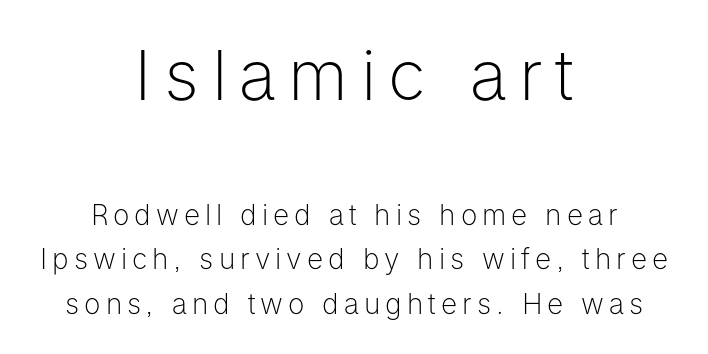
The image shows 69 px light sans-serif type, upright; set centered, normal line spacing (1.58x), not underlined; the first (top) block is 2.46x larger; low stroke contrast and a medium x-height.
